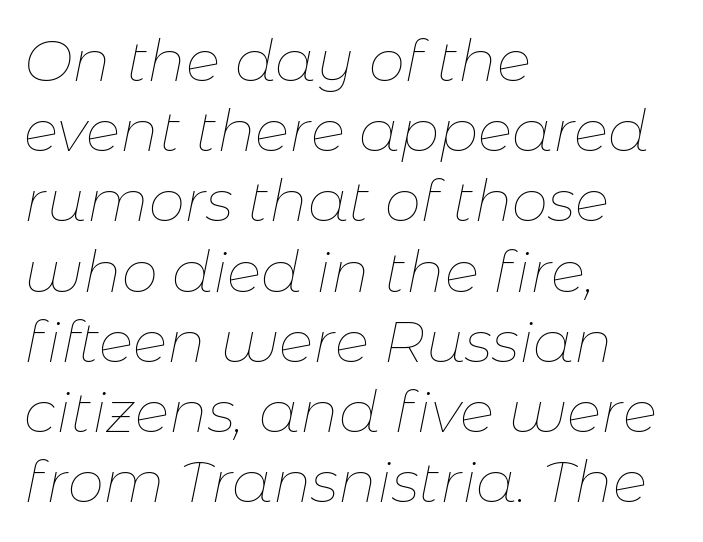
The text block is weighted toward the left margin, trailing off unevenly rightward. The space directly below the letters is spotless. A quiet, ordinary-to-light weight characterises the typeface. Spacing verdict: proportional, widths tailored to each character.
